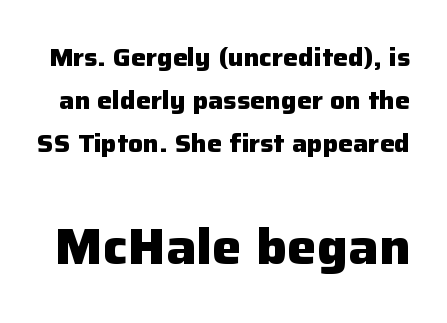
Varying glyph widths throughout — classic text-font behaviour. Letterform terminals end flat and unadorned throughout the passage. The lettering holds an erect, upright posture throughout. The rendering enlarges the type as you move from the upper chunk to the lower.
